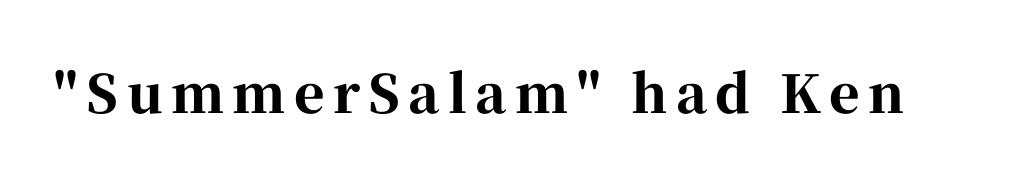
The type family on display is of the serif kind. Nobody drew a line under any word here. The passage shown is emphatically bold. When letters stand straight like this, we call the style roman or upright. A typesetter would call this proportional, since set widths differ per character.
